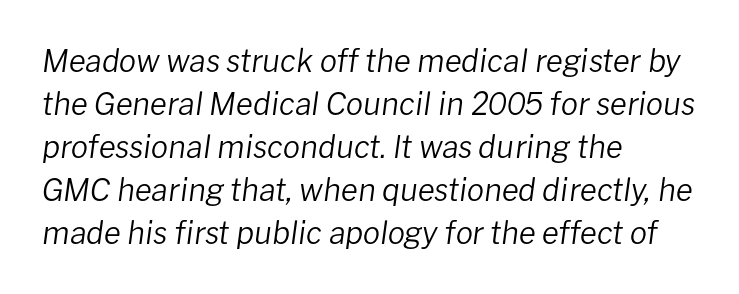
The image shows 31 px regular-weight type, italic (leaning right); set left-aligned, normal line spacing (1.39x), normal letter spacing, not underlined; low stroke contrast and a medium x-height.
